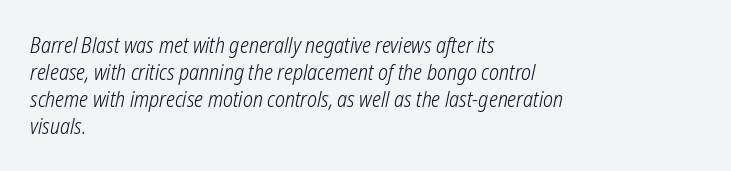
Letters have the restrained weight of plain body copy at most. The letters sit at their default tracking, neither squeezed nor spread. One-word summary of the alignment: left. Descenders hang freely into open space.
